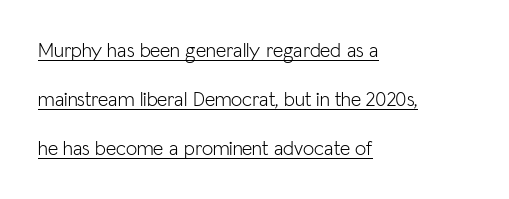
Q: Is the text bold? A: No.
Q: Is the text italic (slanted)? A: No, it is upright.
Q: Is the text underlined? A: Yes.
Q: How is the paragraph aligned? A: Left-aligned.
Q: Is the spacing between letters normal or unusually wide? A: Normal.
Q: Is the spacing between lines tight, normal or loose? A: Loose.
